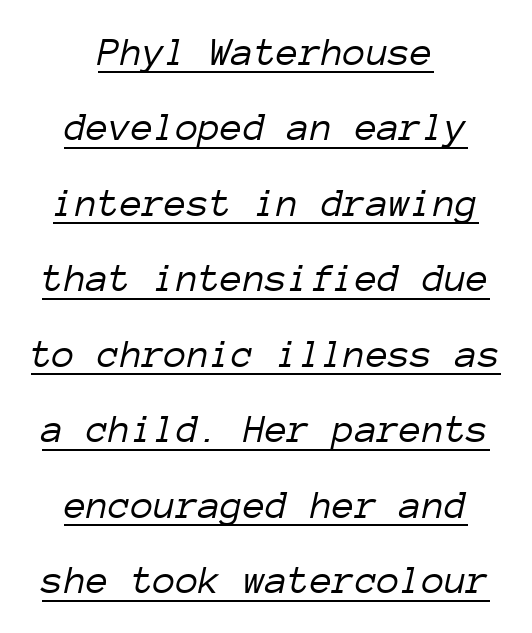
The image shows 41 px light type, italic (leaning right), monospaced; set centered, line spacing 1.84x, normal letter spacing, underlined; low stroke contrast and a medium x-height.
